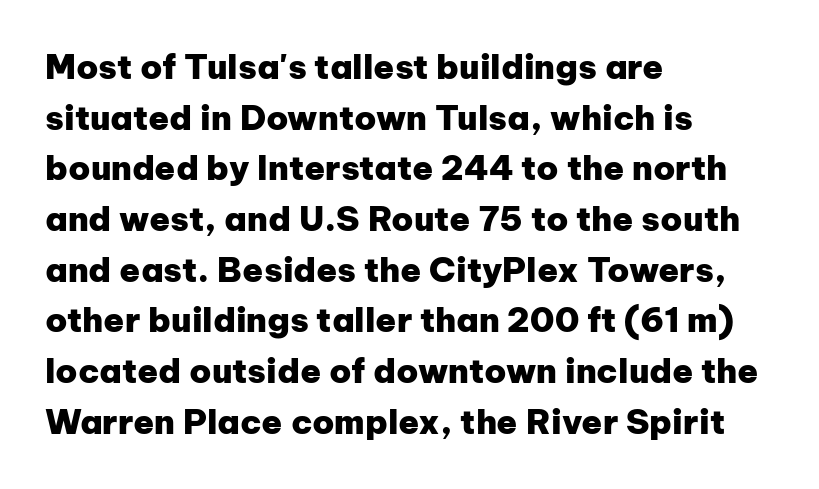
Here the designer chose a conventional face with non-uniform glyph widths. The type is set solid horizontally, with unmodified tracking. The area under the type is left untouched. Every row of glyphs begins at an identical x-position on the left. Students, observe: this is what conventionally led text looks like. Set as a true bold cut, around the 700 mark.
